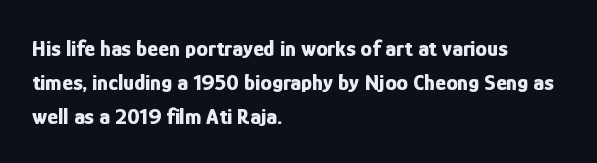
The strip under each line holds only bare page. How are the letters spaced? Ordinarily, with no added tracking. Line spacing here is normal. This rendering uses left alignment, leaving the right contour irregular. When letters stand straight like this, we call the style roman or upright. The rendering uses a bold face; every stroke is thick and dark.
